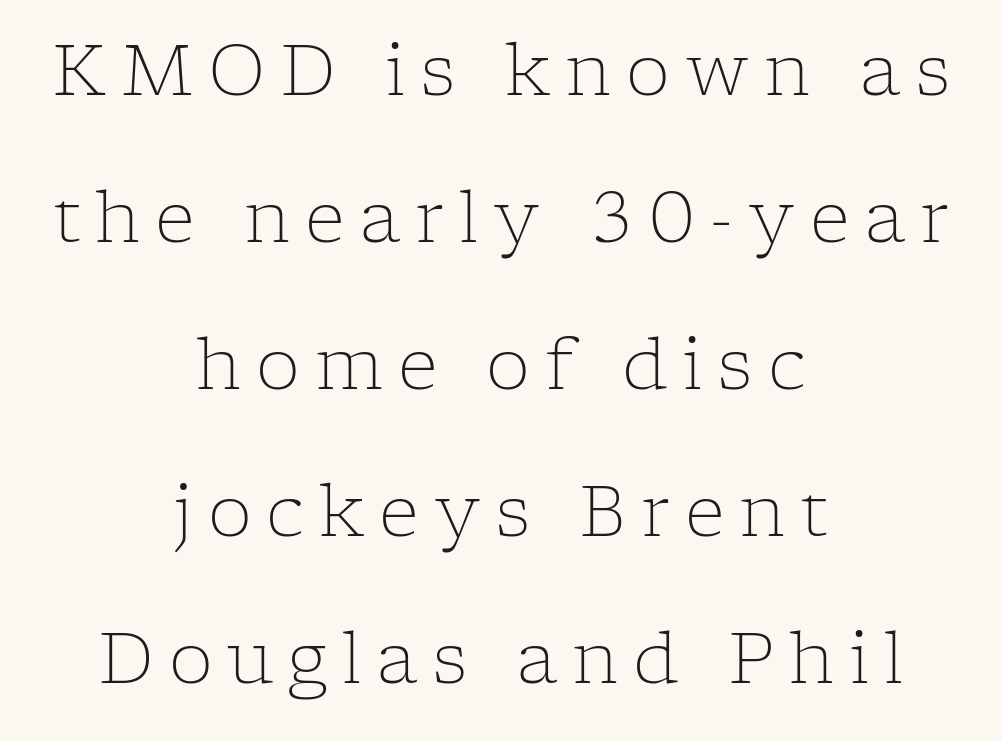
The image shows 70 px light serif type, upright; set centered, loose line spacing (2.1x), unusually wide letter spacing (+0.21 em), not underlined; low stroke contrast and a medium x-height.
